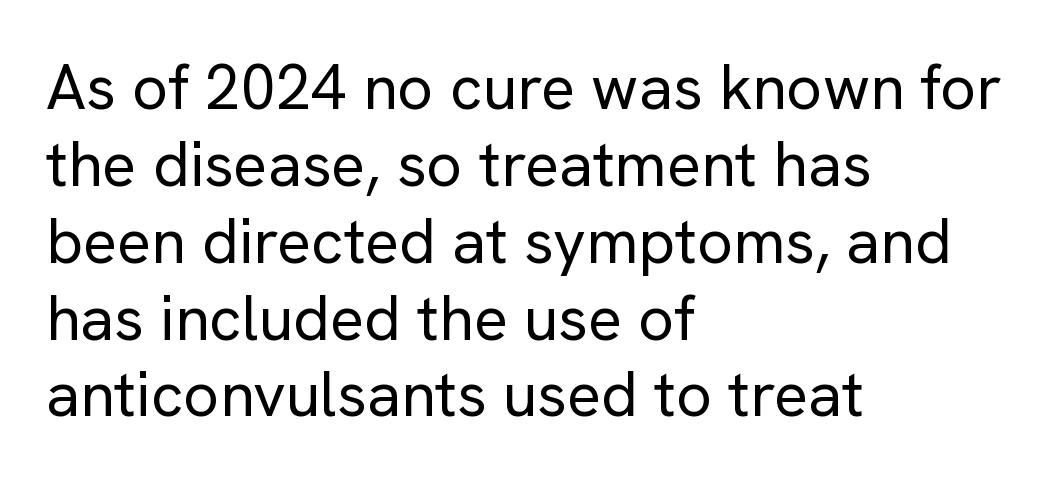
{"serif": "no", "italic": "no", "bold": "no", "weight": "regular", "width": "normal", "stroke_contrast": "low", "x_height": "medium", "monospaced": "no", "underline": "no", "align": "left", "line_spacing_ratio": 1.22, "letter_spacing": "normal", "letter_spacing_em": 0.0, "glyph_px": 63}
